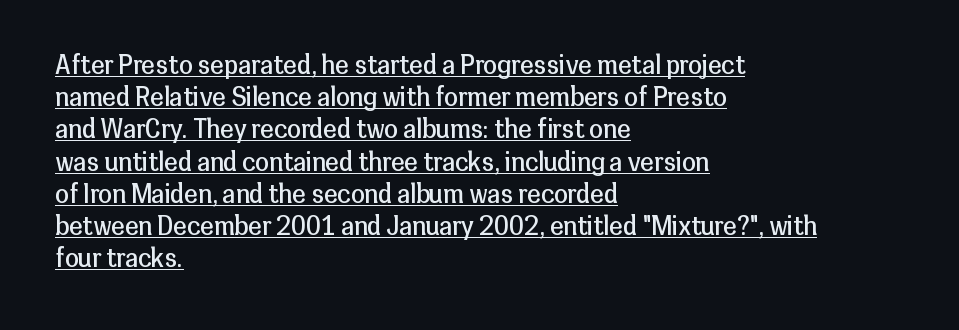
The image shows 25 px text type, upright; set left-aligned, normal line spacing (1.29x), normal letter spacing, underlined.
